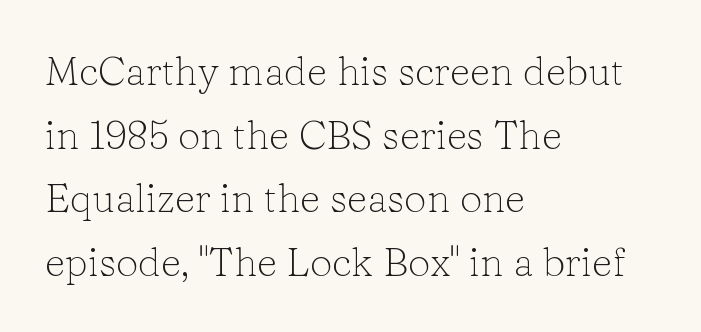
{"serif": "yes", "italic": "no", "bold": "no", "weight": "light", "width": "normal", "stroke_contrast": "low", "x_height": "medium", "monospaced": "no", "underline": "no", "align": "left", "line_spacing": "normal", "line_spacing_ratio": 1.59, "letter_spacing": "normal", "letter_spacing_em": 0.0, "glyph_px": 40}
